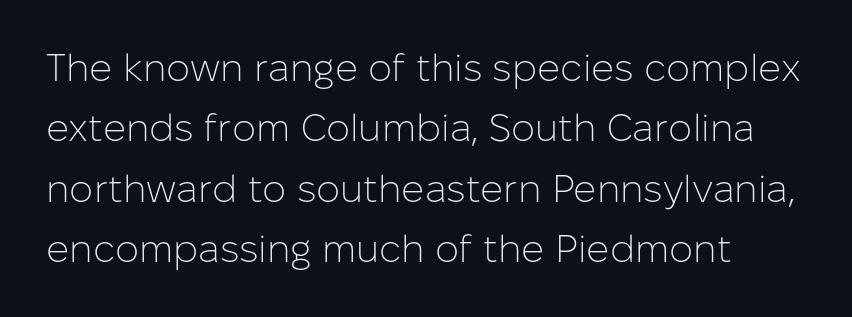
Q: Is the text bold? A: No.
Q: Is the text italic (slanted)? A: No, it is upright.
Q: Is the typeface a serif or a sans-serif typeface? A: Sans-serif.
Q: Is the text underlined? A: No.
Q: Is the spacing between letters normal or unusually wide? A: Normal.
Q: Is the spacing between lines tight, normal or loose? A: Normal.
Q: Width (condensed, normal, or wide)? A: Normal.
Q: Stroke contrast? A: Low.
Q: x-height? A: Medium.
Q: Monospaced? A: No.
